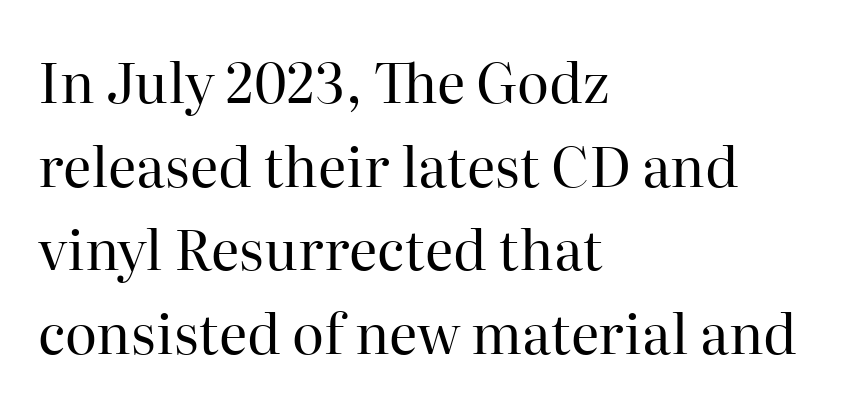
The specimen omits any rule beneath the text block's lines. The passage shown is typed in a proportional face where columns would drift. In terms of posture, this sample is upright. The ragged edge is on the right, which tells us the setting is flush left. Students, note that the glyphs here touch the page at normal intervals.
